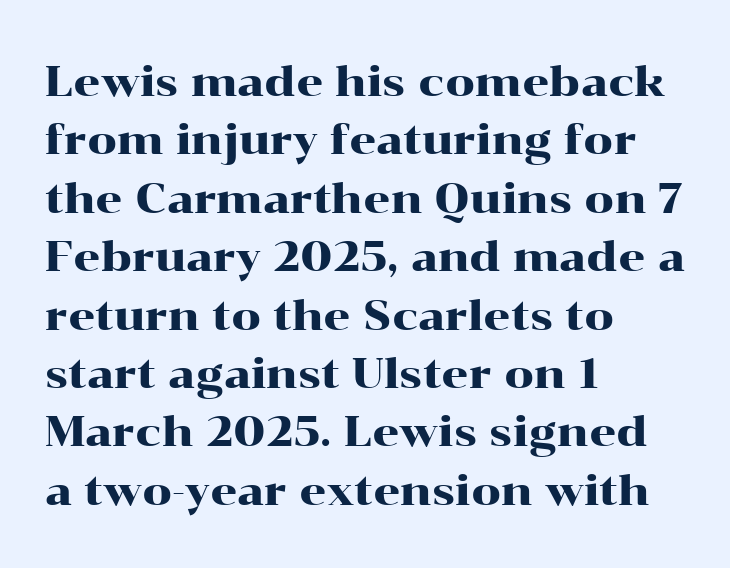
There is no visible air inserted between adjacent glyphs. Italic: no, the glyphs are upright roman. Each line starts at the same left margin while the right side varies. Font category for this specimen: serif. Honestly, there is no underline to notice here at all. The vertical gap from one line to the next is medium.
